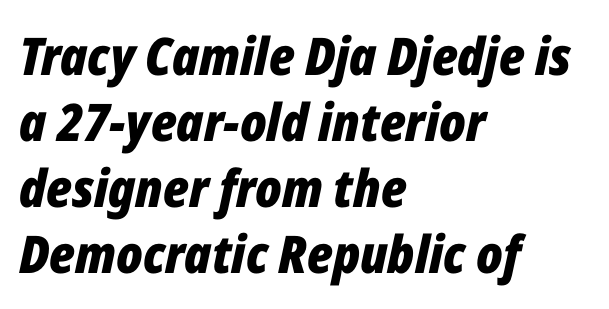
The image shows 52 px bold, condensed type, italic (leaning right); set left-aligned, normal line spacing (1.27x), normal letter spacing, not underlined; low stroke contrast and a medium x-height.
